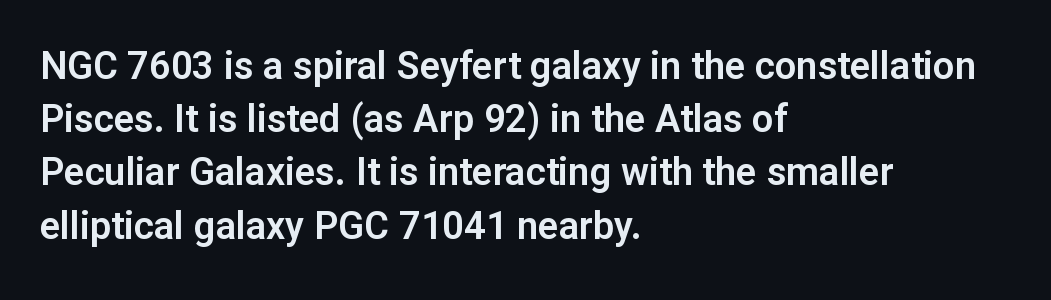
Q: Is the text italic (slanted)? A: No, it is upright.
Q: Is the typeface a serif or a sans-serif typeface? A: Sans-serif.
Q: Is the text underlined? A: No.
Q: How is the paragraph aligned? A: Left-aligned.
Q: Is the spacing between letters normal or unusually wide? A: Normal.
Q: Is the spacing between lines tight, normal or loose? A: Normal.
Q: Width (condensed, normal, or wide)? A: Normal.
Q: Stroke contrast? A: Low.
Q: x-height? A: Medium.
Q: Monospaced? A: No.
